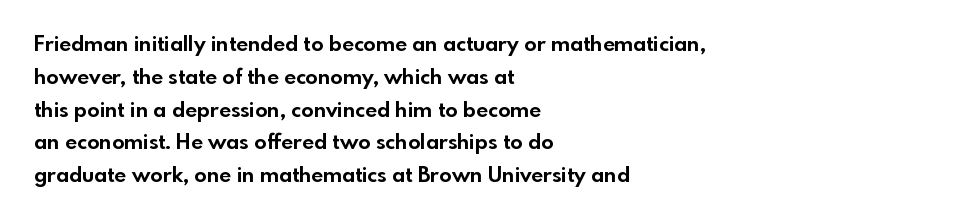
The image shows 21 px bold type, upright; set left-aligned, normal line spacing (1.56x), normal letter spacing, not underlined.
